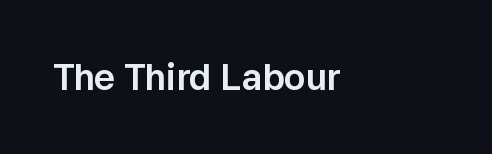
Inter-character spacing is left at the font's built-in metrics. The passage shown is not underscored anywhere. Is this a sans? Yes — the strokes have no serifs. A typesetter would call this proportional, since set widths differ per character.
